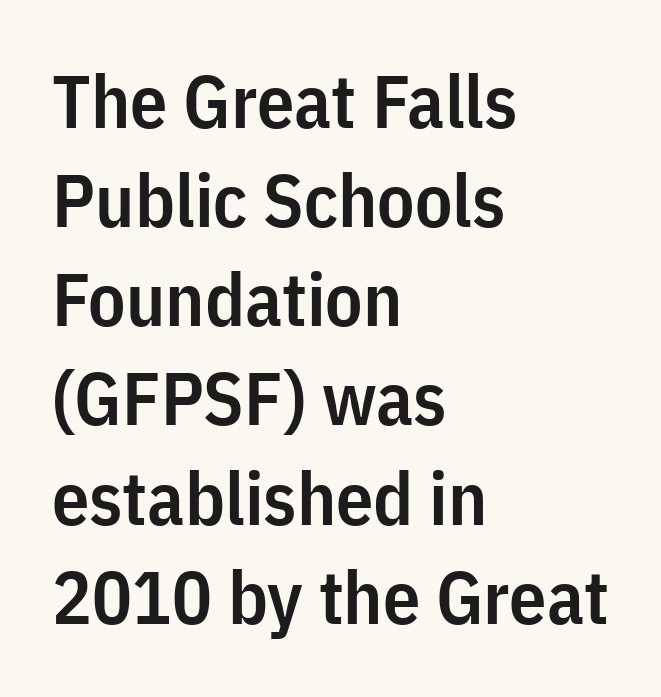
{"serif": "no", "italic": "no", "bold": "semi", "weight": "semibold", "width": "condensed", "stroke_contrast": "low", "x_height": "medium", "monospaced": "no", "underline": "no", "align": "left", "line_spacing": "normal", "line_spacing_ratio": 1.34, "letter_spacing": "normal", "letter_spacing_em": 0.0, "glyph_px": 74}
